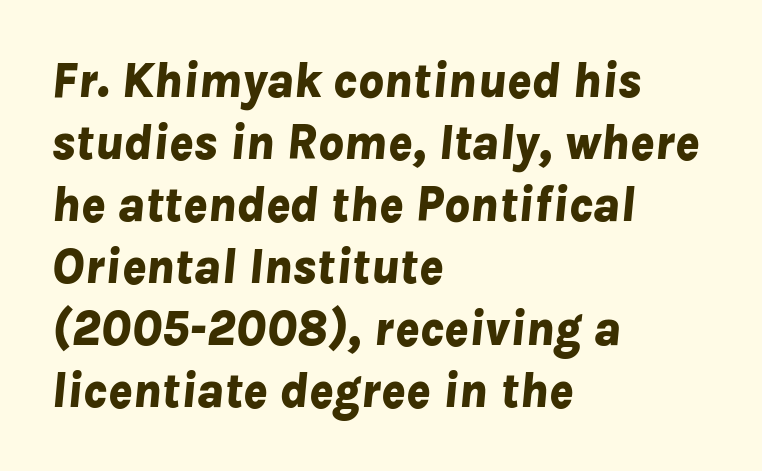
Q: Is the text bold? A: Yes.
Q: Is the text italic (slanted)? A: Yes, it leans right by about 8 degrees.
Q: Is the text underlined? A: No.
Q: How is the paragraph aligned? A: Left-aligned.
Q: Is the spacing between letters normal or unusually wide? A: Normal.
Q: Width (condensed, normal, or wide)? A: Normal.
Q: Stroke contrast? A: Low.
Q: x-height? A: Medium.
Q: Monospaced? A: No.
